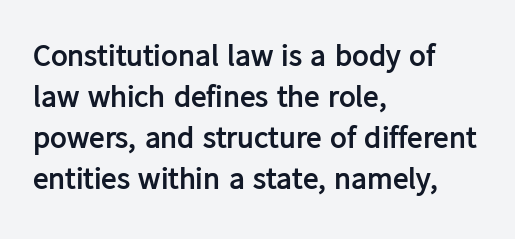
Q: Is the text bold? A: Yes.
Q: Is the text italic (slanted)? A: No, it is upright.
Q: Is the typeface a serif or a sans-serif typeface? A: Sans-serif.
Q: Is the text underlined? A: No.
Q: How is the paragraph aligned? A: Left-aligned.
Q: Is the spacing between letters normal or unusually wide? A: Normal.
Q: Is the spacing between lines tight, normal or loose? A: Normal.
Q: Width (condensed, normal, or wide)? A: Normal.
Q: Stroke contrast? A: Low.
Q: x-height? A: Medium.
Q: Monospaced? A: No.
